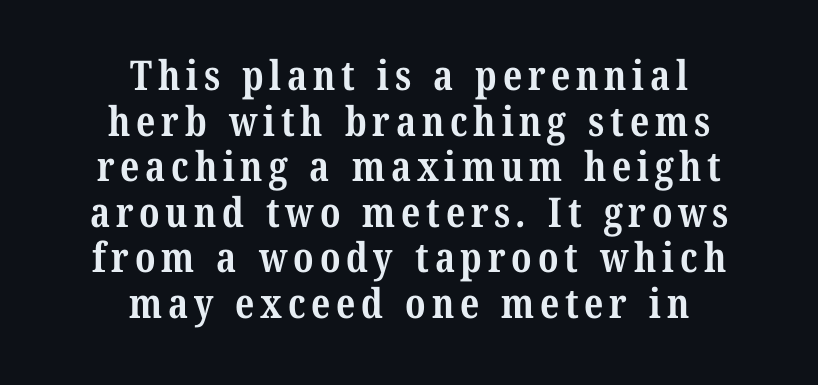
Letters rest on an invisible, unmarked baseline. The rendering shows small feet on the letterforms — a serif design. Heavy-handed strokes throughout: this text is bold. Leftover space on each line is divided equally before and after the words.
